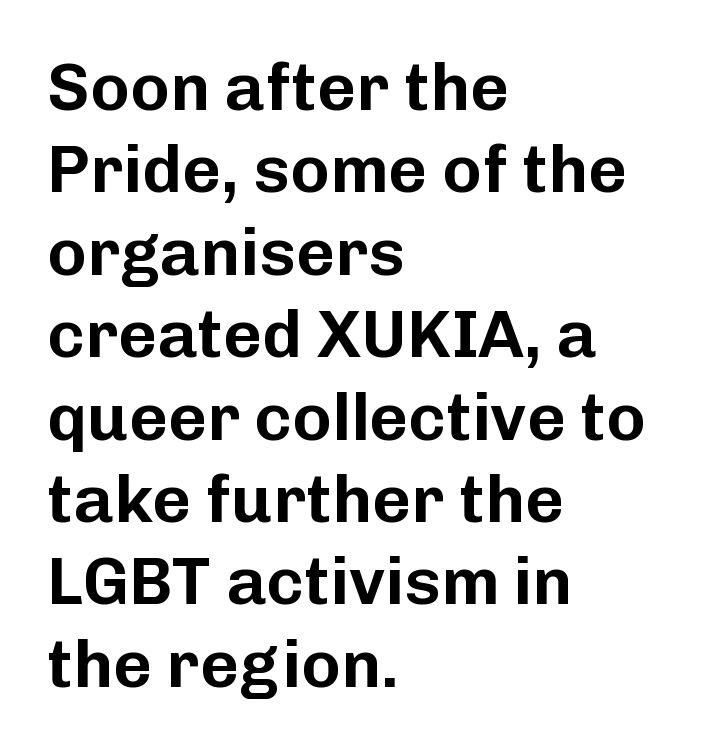
One-word summary of the alignment: left. Each letter's strokes conclude bluntly, with no projecting serifs. Note the varied advance widths — an 'i' is clearly narrower than an 'm'. If you drew a line through each stem, it would be perfectly vertical.
